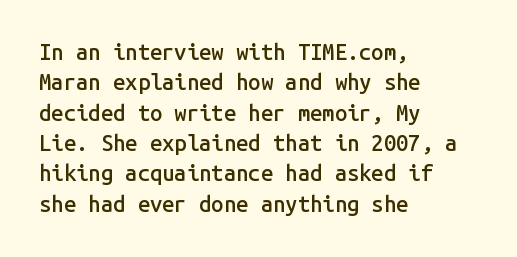
Q: Is the text bold? A: Semi-bold.
Q: Is the text italic (slanted)? A: No, it is upright.
Q: Is the text underlined? A: No.
Q: How is the paragraph aligned? A: Left-aligned.
Q: Is the spacing between letters normal or unusually wide? A: Normal.
Q: Is the spacing between lines tight, normal or loose? A: Normal.
